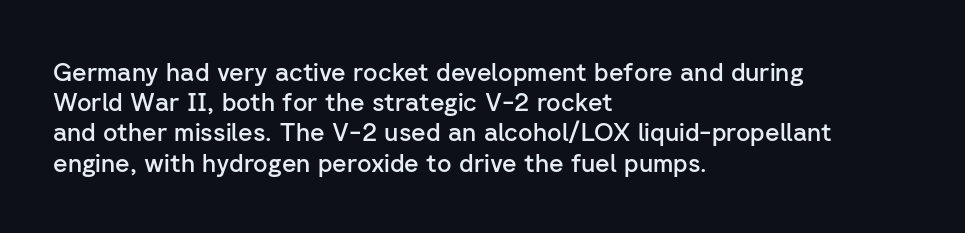
Posture: straight, roman, zero tilt. Unmarked baselines from the first word to the last. Spacing between characters is what you'd get straight out of the box. The face used here is a semibold: visibly heavier than regular, lighter than bold.
